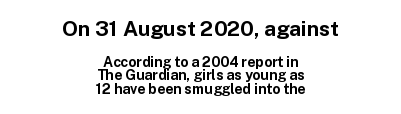
Whoever set this made the first block the dominant, larger element. Casual observation: everything's sitting right in the middle. Any mark beneath the type? The region is blank. A typesetter would call this zero additional tracking. Very little white space separates one row of letters from the next. Characters remain perfectly vertical along every line.
